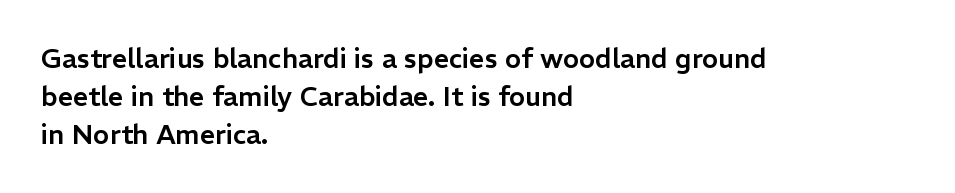
The ragged edge is on the right, which tells us the setting is flush left. Underline: absent. Does the leading feel generous? No, just average. The type is set solid horizontally, with unmodified tracking.
